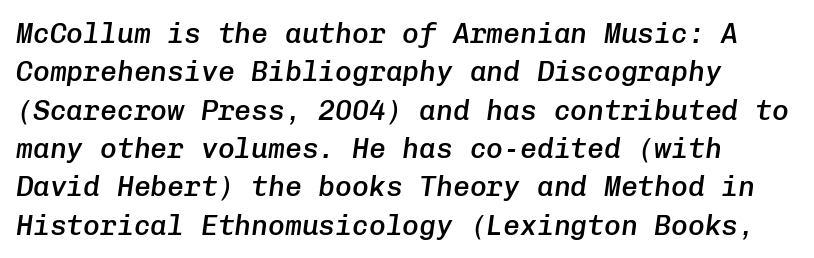
The strokes are fattened partway — semibold, not bold. Any mark beneath the type? The region is blank. Observe the ordinary spacing: letters are neighbours, not strangers. Does the lettering tilt? It does — this is italic.
